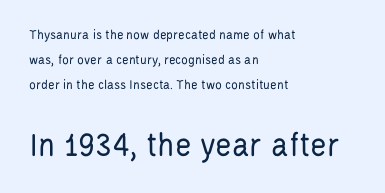
Heaviness? Minimal to ordinary, like unemphasized prose. Larger block? The one below; the one above is distinctly smaller. A student would call this left alignment; a typographer would say flush left, rag right. No extra tracking has been applied to these lines. Examine the stroke ends and you'll find no serifs.
